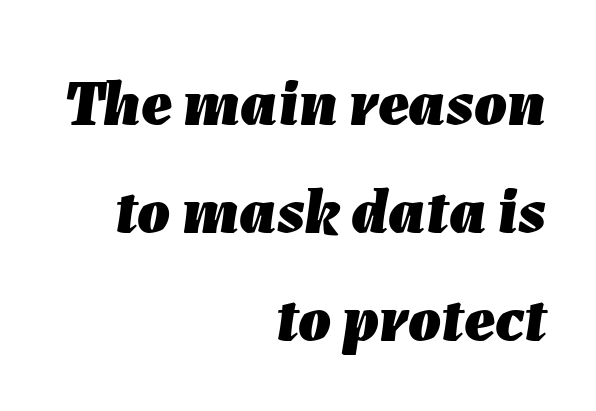
Q: Is the text bold? A: Yes.
Q: Is the text italic (slanted)? A: Yes, it leans right by about 7 degrees.
Q: Is the text underlined? A: No.
Q: How is the paragraph aligned? A: Right-aligned.
Q: Is the spacing between letters normal or unusually wide? A: Normal.
Q: Is the spacing between lines tight, normal or loose? A: Normal.
Q: Width (condensed, normal, or wide)? A: Normal.
Q: Stroke contrast? A: Low.
Q: x-height? A: Medium.
Q: Monospaced? A: No.
